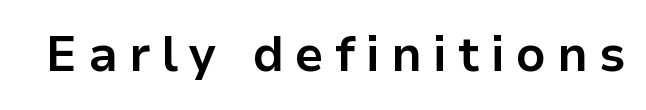
The image shows 49 px bold sans-serif type, upright; set unusually wide letter spacing (+0.23 em), not underlined; low stroke contrast and a medium x-height.
